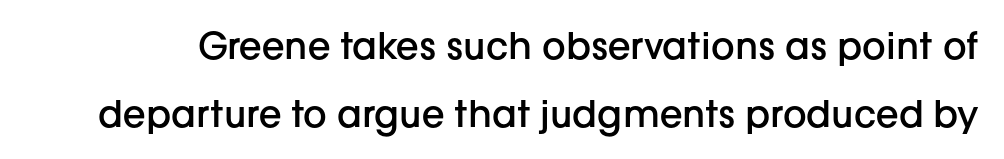
The image shows 37 px semibold sans-serif type, upright; set line spacing 1.84x, normal letter spacing, not underlined; low stroke contrast and a medium x-height.
